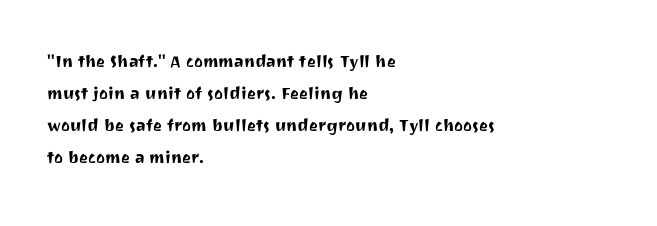
The image shows 21 px text type, upright; set left-aligned, normal line spacing (1.53x), normal letter spacing, not underlined.
